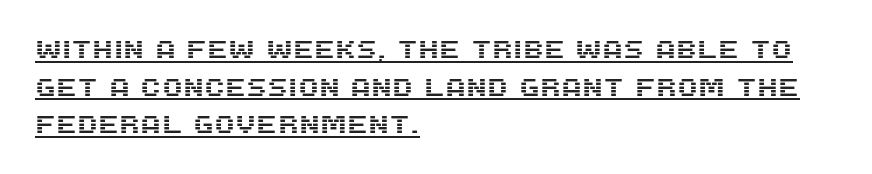
Q: Is the text italic (slanted)? A: No, it is upright.
Q: Is the text underlined? A: Yes.
Q: How is the paragraph aligned? A: Left-aligned.
Q: Is the spacing between letters normal or unusually wide? A: Normal.
Q: Is the spacing between lines tight, normal or loose? A: Normal.
